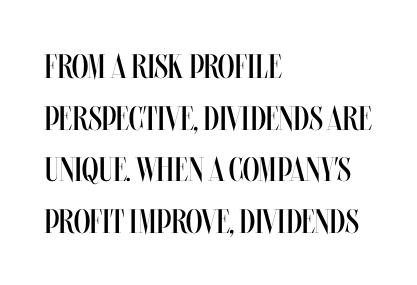
The image shows 34 px regular-weight, condensed type, upright; set left-aligned, normal line spacing (1.52x), normal letter spacing, not underlined; medium stroke contrast and a large x-height.
